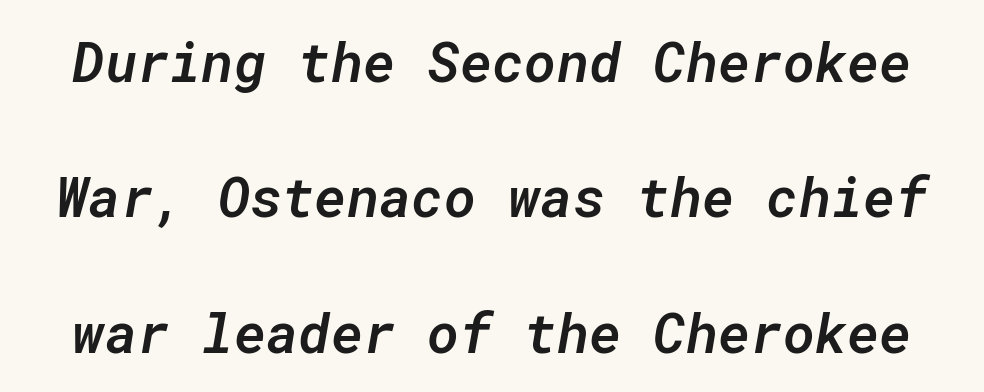
Q: Is the text bold? A: Semi-bold.
Q: Is the text italic (slanted)? A: Yes, it leans right by about 10 degrees.
Q: Is the text underlined? A: No.
Q: Is the spacing between letters normal or unusually wide? A: Normal.
Q: Is the spacing between lines tight, normal or loose? A: Loose.
Q: Width (condensed, normal, or wide)? A: Normal.
Q: Stroke contrast? A: Low.
Q: x-height? A: Medium.
Q: Monospaced? A: Yes.
